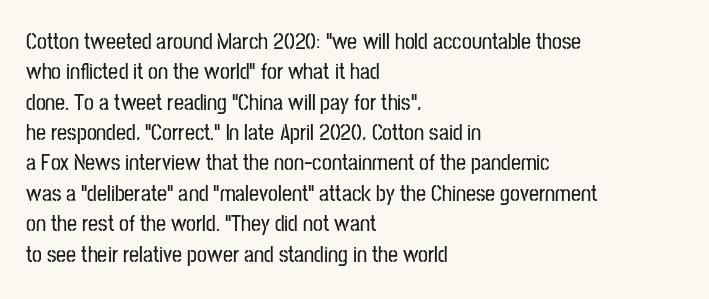
The image shows 22 px text type, upright; set left-aligned, normal line spacing (1.38x), normal letter spacing, not underlined.
